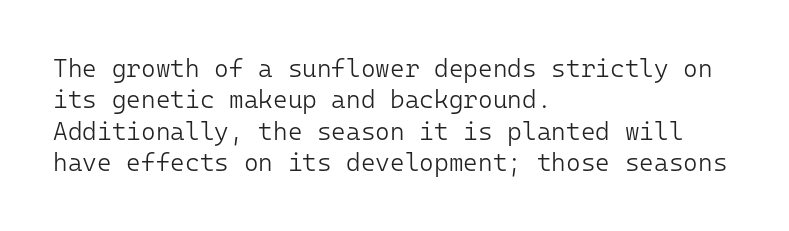
No letter is thick-stroked: the sample isn't bold. This is roman type, the default non-slanted kind. One glance says typical: line gaps are just what's usual. Plain, unruled lines of type. This sample is left-justified, so line endings fall wherever the words run out.
